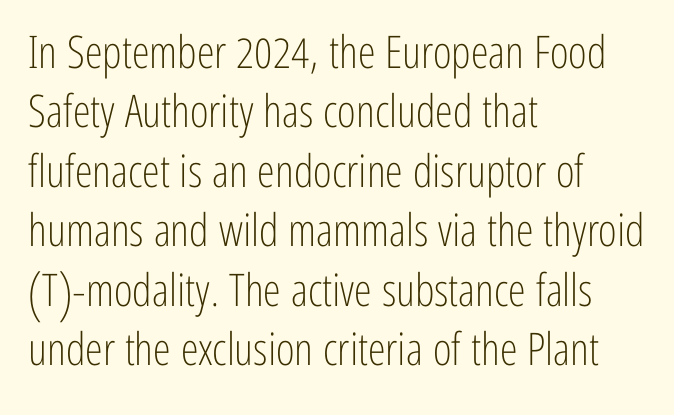
Q: Is the text bold? A: No.
Q: Is the text italic (slanted)? A: No, it is upright.
Q: Is the typeface a serif or a sans-serif typeface? A: Sans-serif.
Q: Is the text underlined? A: No.
Q: How is the paragraph aligned? A: Left-aligned.
Q: Is the spacing between letters normal or unusually wide? A: Normal.
Q: Is the spacing between lines tight, normal or loose? A: Normal.
Q: Width (condensed, normal, or wide)? A: Condensed.
Q: Stroke contrast? A: Low.
Q: x-height? A: Medium.
Q: Monospaced? A: No.
